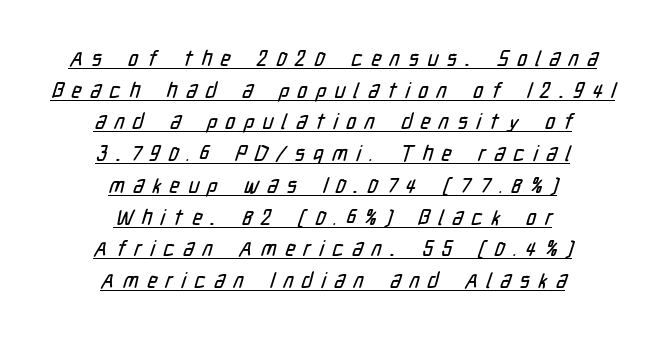
{"underline": "yes", "align": "center", "line_spacing": "normal", "line_spacing_ratio": 1.51, "letter_spacing": "wide", "letter_spacing_em": 0.41, "glyph_px": 21}
